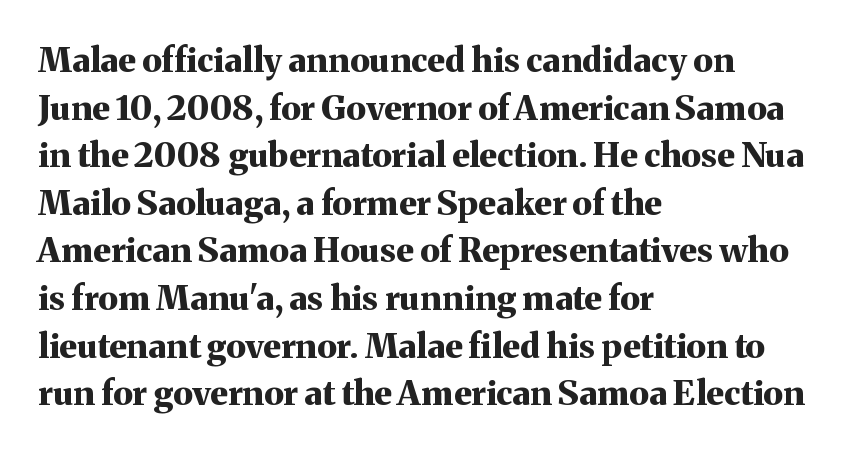
The image shows 34 px bold serif type, upright; set left-aligned, normal line spacing (1.4x), normal letter spacing, not underlined; medium stroke contrast and a medium x-height.
